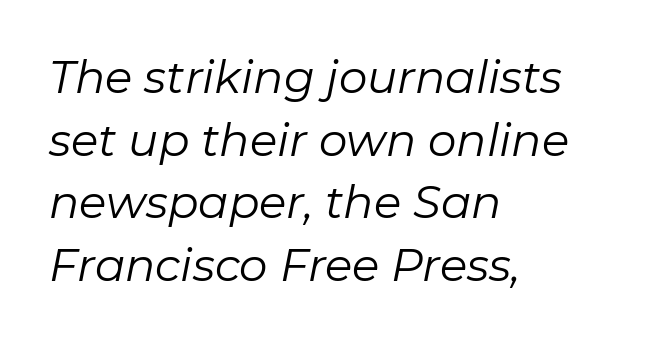
Q: Is the text bold? A: No.
Q: Is the text italic (slanted)? A: Yes, it leans right by about 11 degrees.
Q: Is the text underlined? A: No.
Q: How is the paragraph aligned? A: Left-aligned.
Q: Is the spacing between letters normal or unusually wide? A: Normal.
Q: Is the spacing between lines tight, normal or loose? A: Normal.
Q: Width (condensed, normal, or wide)? A: Normal.
Q: Stroke contrast? A: Low.
Q: x-height? A: Medium.
Q: Monospaced? A: No.
